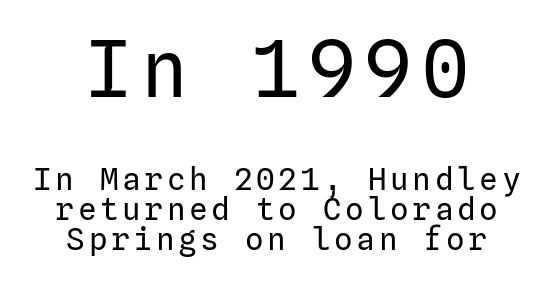
Is there much room between lines? No — they nearly touch. Observe the absence of serifs on each vertical stroke in this sample. Both edges are ragged and mirror each other, which tells us the setting is centered. Is the stroke heavy? The answer is a plain regular-or-lighter. Posture: straight, roman, zero tilt. Character size in the leading block exceeds that of the trailing block.
